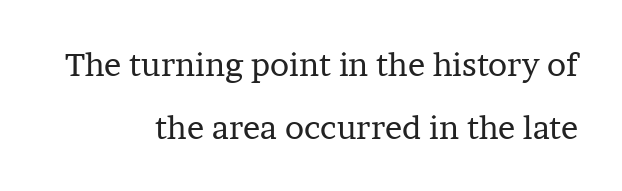
The image shows 32 px regular-weight serif type, upright; set right-aligned, loose line spacing (1.96x), normal letter spacing, not underlined; low stroke contrast and a medium x-height.
